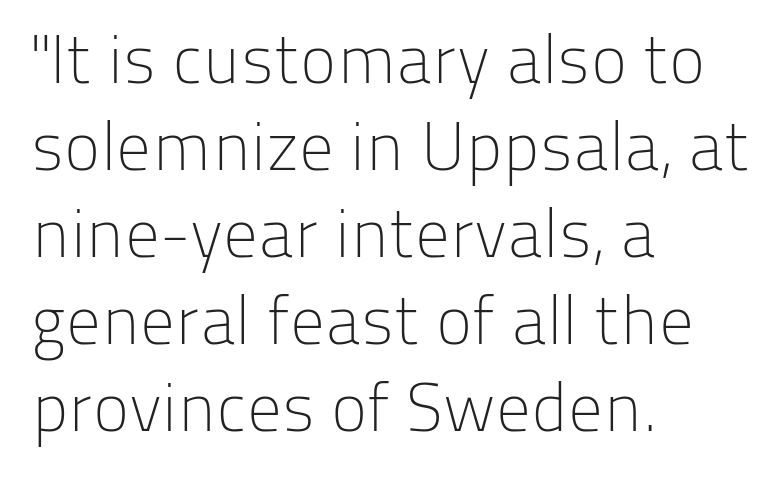
The image shows 69 px light sans-serif type, upright; set left-aligned, normal line spacing (1.26x), normal letter spacing, not underlined; low stroke contrast and a medium x-height.
